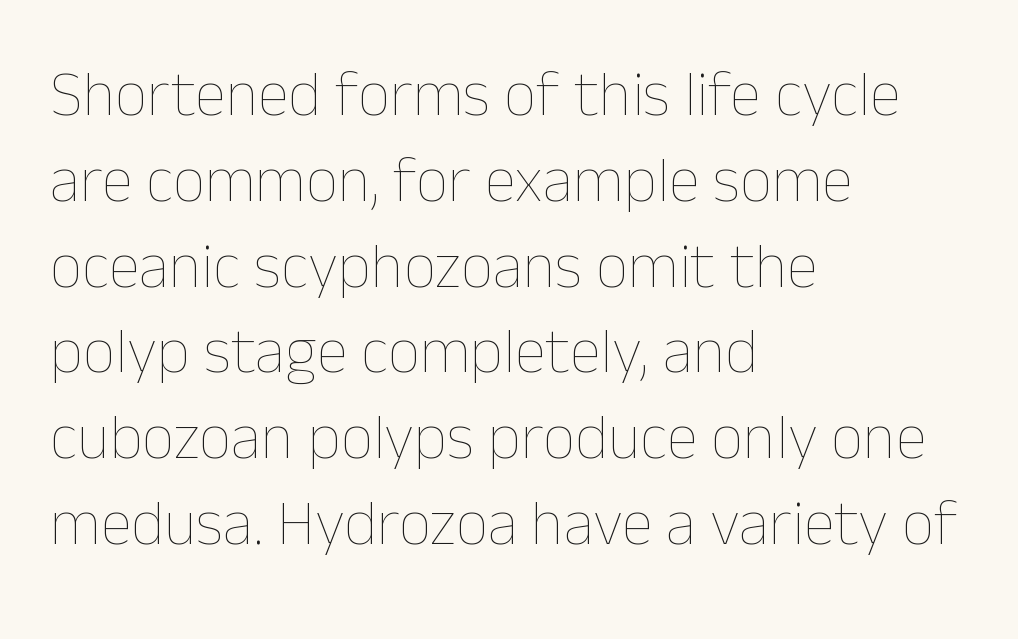
The characters are drawn with everyday or finer stroke widths. In terms of posture, this sample is upright. Descenders are the only things crossing below the line. If you measured baseline to baseline, you'd find a middling distance.
